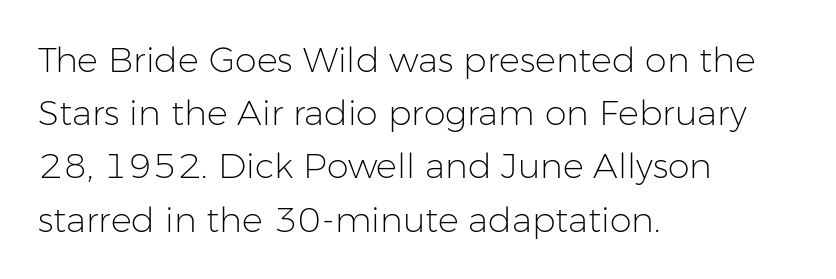
{"serif": "no", "italic": "no", "bold": "no", "weight": "light", "width": "normal", "stroke_contrast": "low", "x_height": "medium", "monospaced": "no", "underline": "no", "align": "left", "line_spacing": "normal", "line_spacing_ratio": 1.52, "letter_spacing": "normal", "letter_spacing_em": 0.0, "glyph_px": 35}
